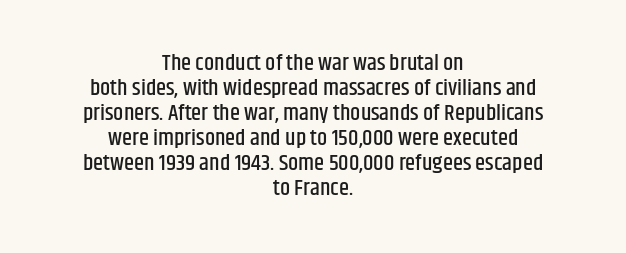
The image shows 23 px text type, upright; set centered, tight line spacing (1.09x), normal letter spacing, not underlined.
